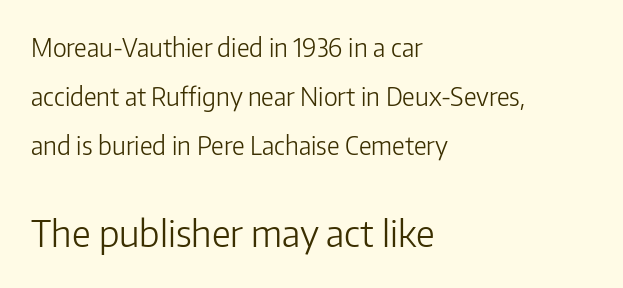
The image shows 37 px light sans-serif type, upright; set left-aligned, loose line spacing (1.97x), normal letter spacing, not underlined; the second (bottom) block is 1.48x larger; low stroke contrast and a medium x-height.
